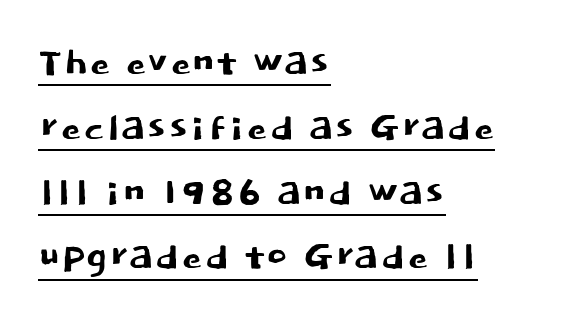
Q: Is the text italic (slanted)? A: No, it is upright.
Q: Is the typeface a serif or a sans-serif typeface? A: Sans-serif.
Q: Is the text underlined? A: Yes.
Q: How is the paragraph aligned? A: Left-aligned.
Q: Is the spacing between letters normal or unusually wide? A: Normal.
Q: Is the spacing between lines tight, normal or loose? A: Normal.
Q: Width (condensed, normal, or wide)? A: Normal.
Q: Stroke contrast? A: Low.
Q: x-height? A: Large.
Q: Monospaced? A: No.
